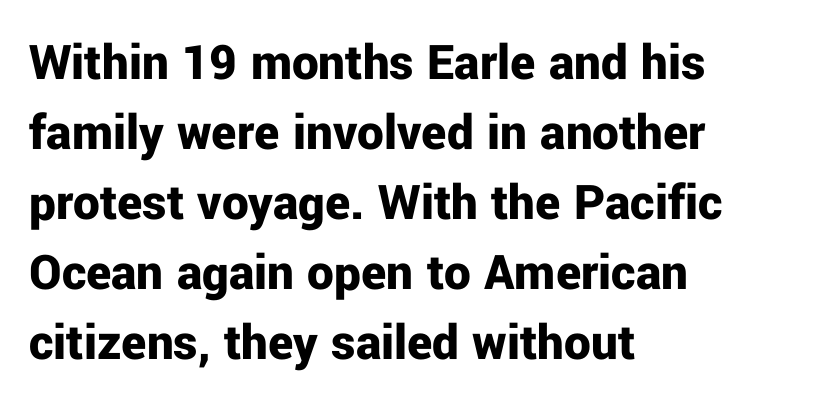
The image shows 53 px bold sans-serif type, upright; set left-aligned, normal line spacing (1.32x), normal letter spacing, not underlined; low stroke contrast and a medium x-height.
